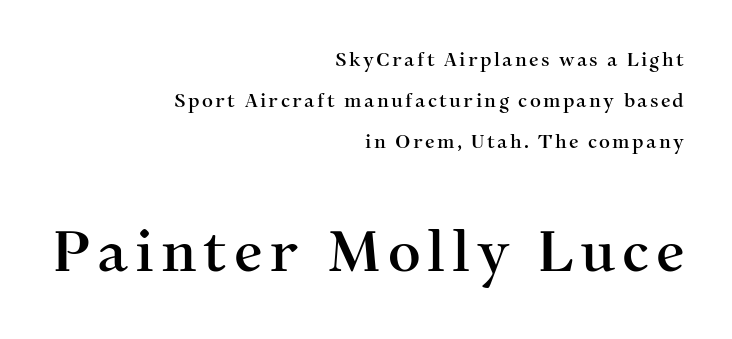
Q: Is the text italic (slanted)? A: No, it is upright.
Q: Is the typeface a serif or a sans-serif typeface? A: Serif.
Q: Is the text underlined? A: No.
Q: How is the paragraph aligned? A: Right-aligned.
Q: Is the spacing between lines tight, normal or loose? A: Loose.
Q: Which block of text is set in a larger size, the first (top) or the second (bottom)? A: The second (bottom) one.
Q: Width (condensed, normal, or wide)? A: Normal.
Q: Stroke contrast? A: Medium.
Q: x-height? A: Medium.
Q: Monospaced? A: No.
